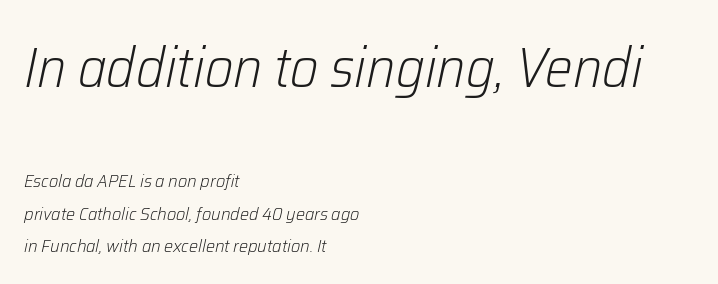
{"italic": "yes", "lean": "right", "slant_degrees": 12, "bold": "no", "weight": "light", "width": "normal", "stroke_contrast": "low", "x_height": "medium", "monospaced": "no", "underline": "no", "align": "left", "line_spacing_ratio": 1.79, "letter_spacing": "normal", "letter_spacing_em": 0.0, "larger_block": "first", "size_ratio": 3.06, "glyph_px": 55}
